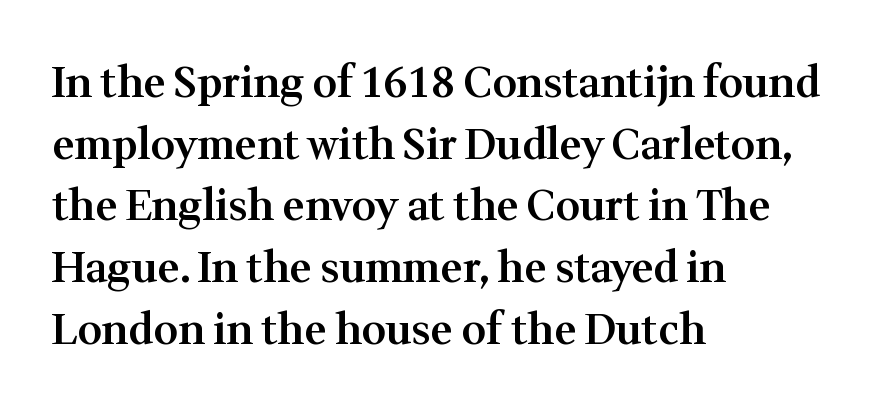
The image shows 42 px semibold serif type, upright; set left-aligned, normal line spacing (1.47x), normal letter spacing, not underlined; medium stroke contrast and a medium x-height.
